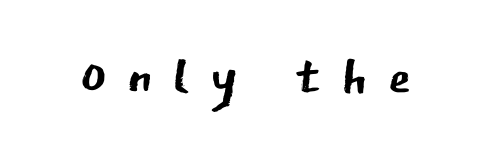
{"serif": "no", "italic": "no", "bold": "no", "weight": "regular", "width": "normal", "stroke_contrast": "low", "x_height": "medium", "monospaced": "no", "underline": "no", "letter_spacing": "wide", "letter_spacing_em": 0.28, "glyph_px": 74}
